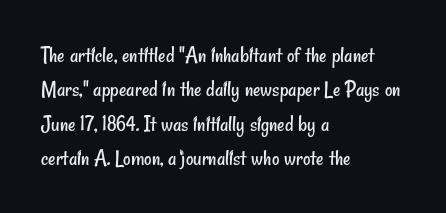
The image shows 23 px text type; set left-aligned, normal line spacing (1.5x), normal letter spacing, not underlined.
